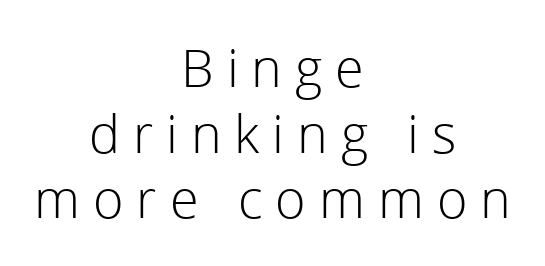
The image shows 52 px light sans-serif type, upright; set centered, normal line spacing (1.26x), unusually wide letter spacing (+0.25 em), not underlined; a medium x-height.
